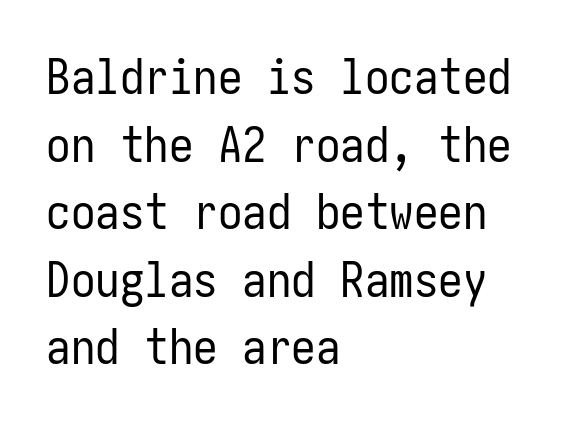
Q: Is the text bold? A: No.
Q: Is the text italic (slanted)? A: No, it is upright.
Q: Is the typeface a serif or a sans-serif typeface? A: Sans-serif.
Q: Is the text underlined? A: No.
Q: How is the paragraph aligned? A: Left-aligned.
Q: Is the spacing between letters normal or unusually wide? A: Normal.
Q: Is the spacing between lines tight, normal or loose? A: Normal.
Q: Width (condensed, normal, or wide)? A: Condensed.
Q: Stroke contrast? A: Low.
Q: x-height? A: Medium.
